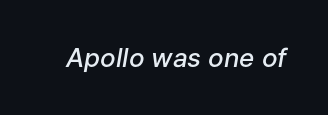
Notice how the stems are inclined rather than vertical — that's the hallmark of italics. Students, note that the glyphs here touch the page at normal intervals. The rendering uses a semibold face; strokes are thickened but not to full bold. The foot of each line stays bare and open.
